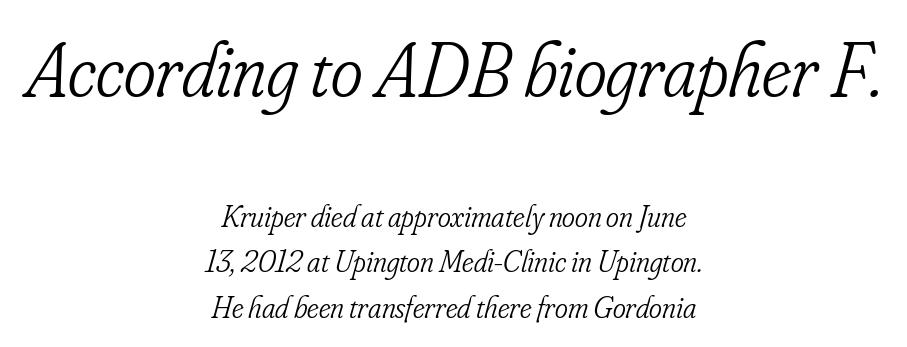
Q: Is the text bold? A: No.
Q: Is the text italic (slanted)? A: Yes, it leans right by about 16 degrees.
Q: Is the typeface a serif or a sans-serif typeface? A: Serif.
Q: Is the text underlined? A: No.
Q: How is the paragraph aligned? A: Centered.
Q: Is the spacing between letters normal or unusually wide? A: Normal.
Q: Is the spacing between lines tight, normal or loose? A: Normal.
Q: Which block of text is set in a larger size, the first (top) or the second (bottom)? A: The first (top) one.
Q: Width (condensed, normal, or wide)? A: Condensed.
Q: Stroke contrast? A: Low.
Q: x-height? A: Small.
Q: Monospaced? A: No.
